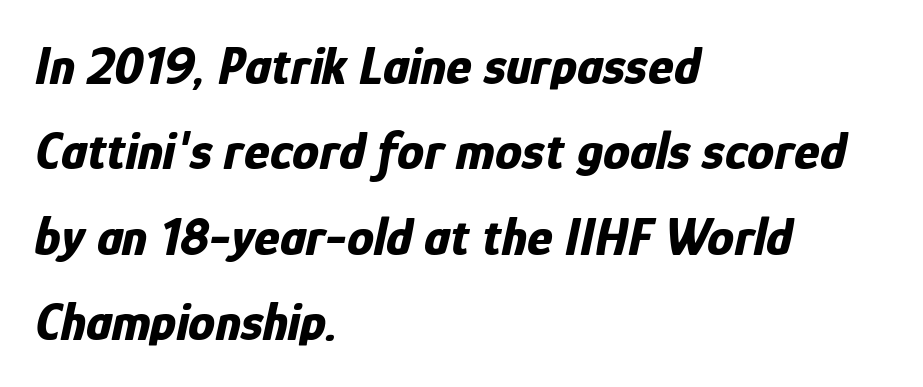
{"italic": "yes", "lean": "right", "slant_degrees": 12, "bold": "yes", "weight": "bold", "width": "condensed", "stroke_contrast": "low", "x_height": "medium", "monospaced": "no", "underline": "no", "align": "left", "line_spacing": "normal", "line_spacing_ratio": 1.58, "letter_spacing": "normal", "letter_spacing_em": 0.0, "glyph_px": 54}
